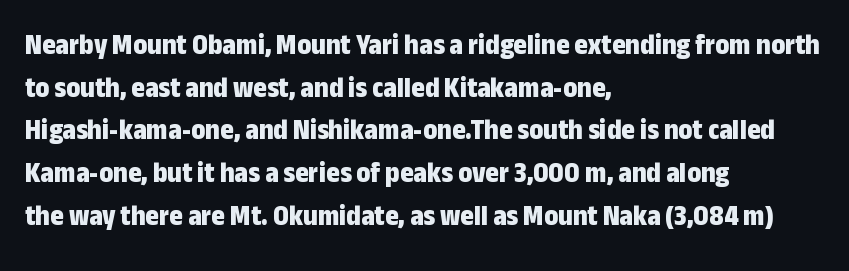
{"serif": "no", "italic": "no", "bold": "yes", "weight": "bold", "width": "condensed", "stroke_contrast": "low", "x_height": "medium", "monospaced": "no", "underline": "no", "align": "left", "line_spacing": "normal", "line_spacing_ratio": 1.47, "letter_spacing": "normal", "letter_spacing_em": 0.0, "glyph_px": 29}
